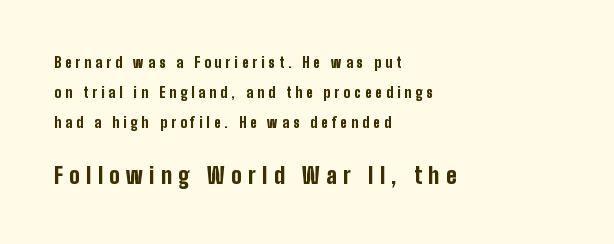
The image shows 22 px bold type, upright; set left-aligned, loose line spacing (2.16x), unusually wide letter spacing (+0.29 em), not underlined; the second (bottom) block is 1.57x larger.
